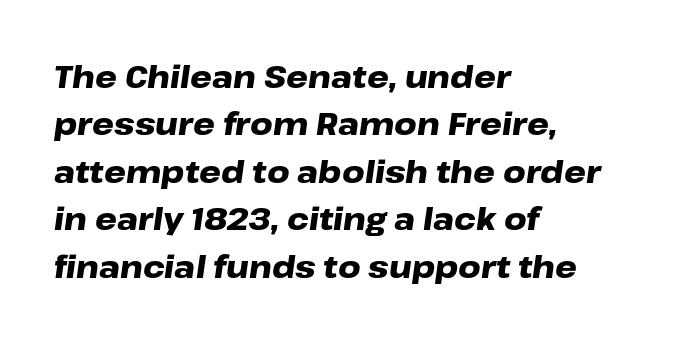
The image shows 31 px heavy, wide type, italic (leaning right); set left-aligned, normal line spacing (1.53x), normal letter spacing, not underlined; low stroke contrast and a medium x-height.
